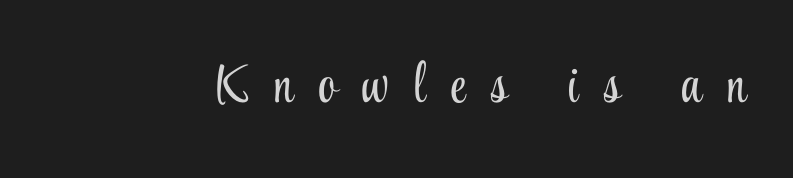
Q: Is the text bold? A: No.
Q: Is the text italic (slanted)? A: Yes.
Q: Is the typeface a serif or a sans-serif typeface? A: Serif.
Q: Is the text underlined? A: No.
Q: Is the spacing between letters normal or unusually wide? A: Unusually wide.
Q: Width (condensed, normal, or wide)? A: Condensed.
Q: Stroke contrast? A: Low.
Q: x-height? A: Small.
Q: Monospaced? A: No.
